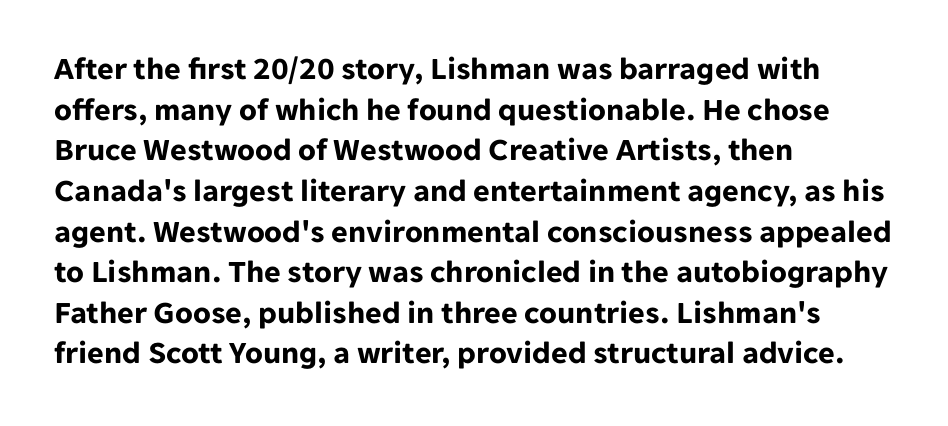
The glyphs have the mass of a bold cut. Rows of type keep a routine distance in the vertical direction. The typography opts for an upright posture over an oblique one. Varying glyph widths throughout — classic text-font behaviour. Visually the block forms a straight wall on the left and a jagged coastline on the right.
